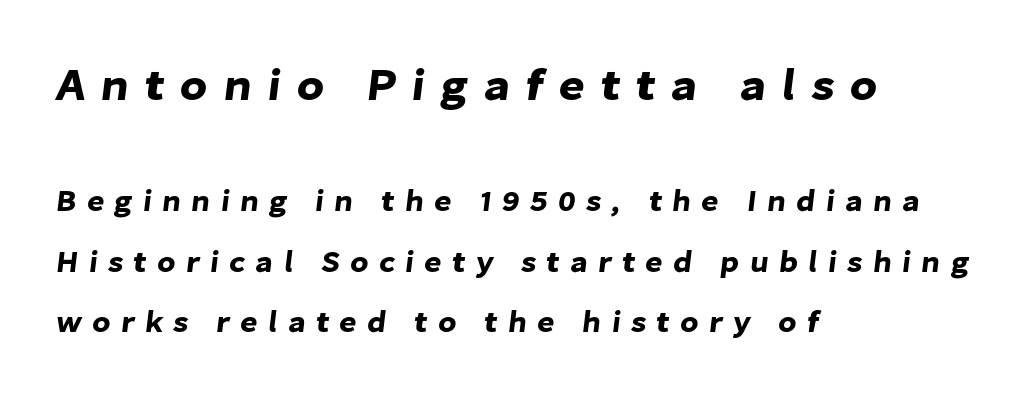
Type without underlining. Line beginnings align vertically; line endings do not. Is the lower block the larger one? No — the upper block carries the bigger type. A typesetter would call this leading open, well beyond the default.
